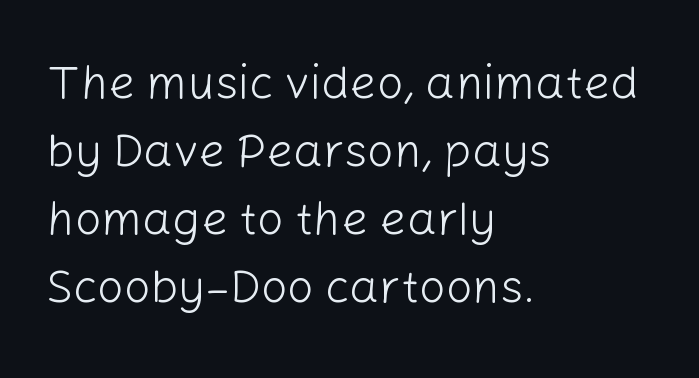
The image shows 47 px light sans-serif type, upright; set left-aligned, normal line spacing (1.45x), normal letter spacing, not underlined; low stroke contrast and a medium x-height.
